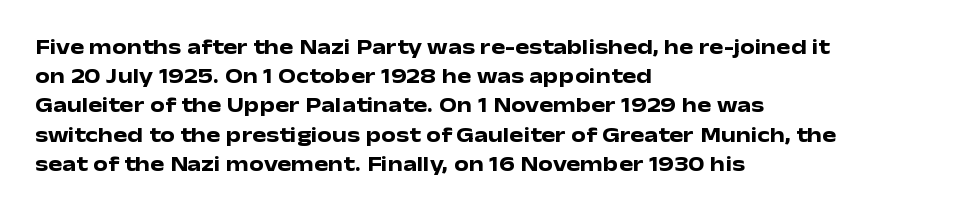
The image shows 21 px bold type, upright; set left-aligned, normal line spacing (1.39x), normal letter spacing, not underlined.
